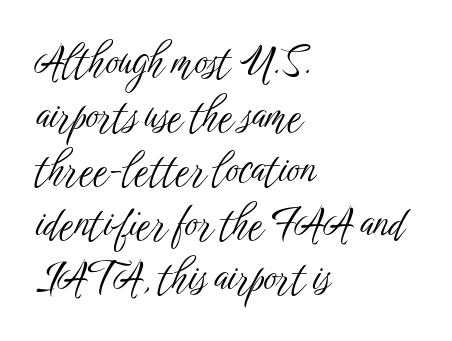
Q: Is the text bold? A: No.
Q: Is the text italic (slanted)? A: Yes.
Q: Is the typeface a serif or a sans-serif typeface? A: Sans-serif.
Q: Is the text underlined? A: No.
Q: How is the paragraph aligned? A: Left-aligned.
Q: Is the spacing between letters normal or unusually wide? A: Normal.
Q: Is the spacing between lines tight, normal or loose? A: Normal.
Q: Width (condensed, normal, or wide)? A: Condensed.
Q: Stroke contrast? A: Low.
Q: x-height? A: Medium.
Q: Monospaced? A: No.
